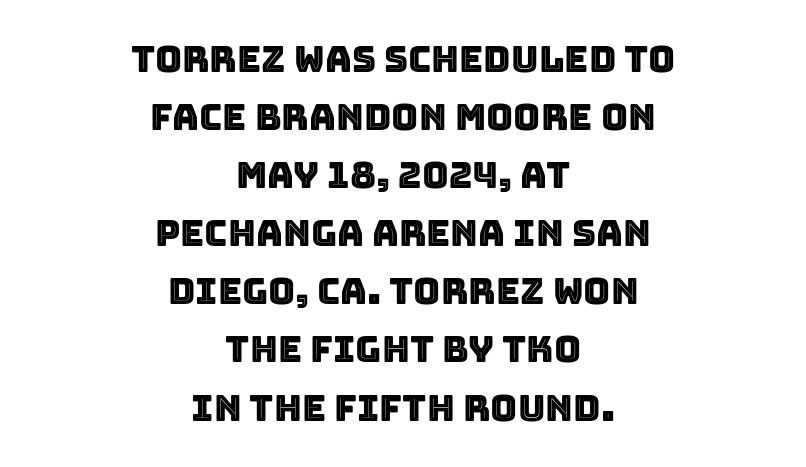
{"italic": "no", "width": "normal", "x_height": "large", "monospaced": "no", "underline": "no", "align": "center", "line_spacing": "normal", "line_spacing_ratio": 1.57, "letter_spacing": "normal", "letter_spacing_em": 0.0, "glyph_px": 37}
